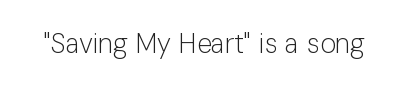
Has an underline been added? It has not. The type is set solid horizontally, with unmodified tracking. The characters are drawn with everyday or finer stroke widths. Every character sits straight up, as roman type does.
